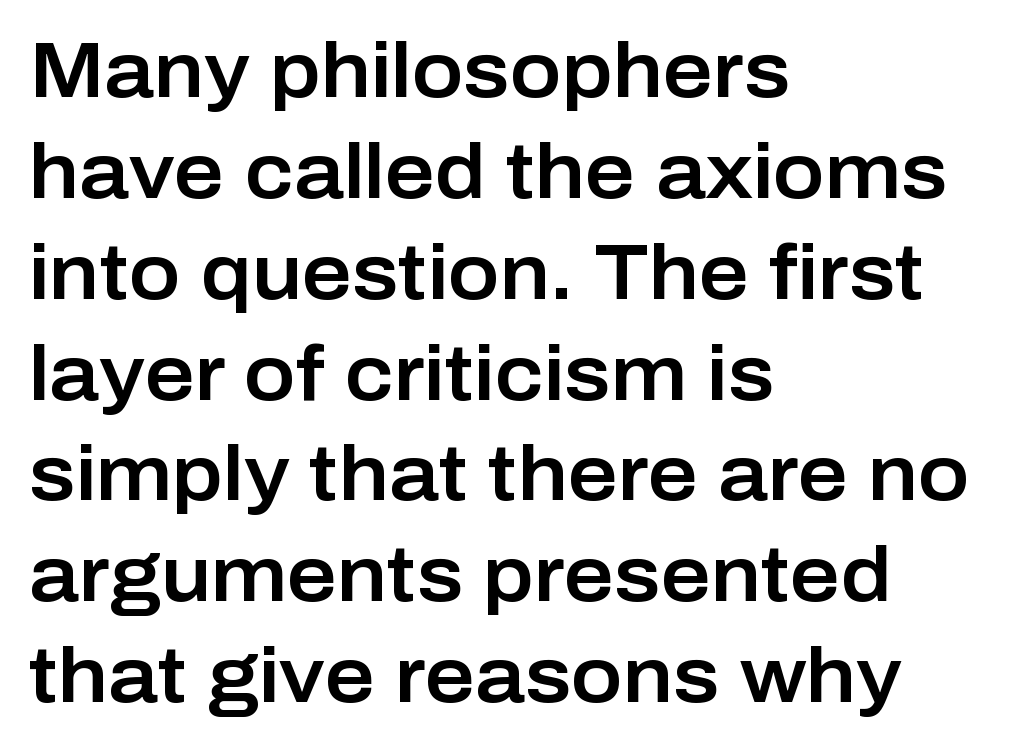
Q: Is the text italic (slanted)? A: No, it is upright.
Q: Is the typeface a serif or a sans-serif typeface? A: Sans-serif.
Q: Is the text underlined? A: No.
Q: How is the paragraph aligned? A: Left-aligned.
Q: Is the spacing between letters normal or unusually wide? A: Normal.
Q: Is the spacing between lines tight, normal or loose? A: Normal.
Q: Width (condensed, normal, or wide)? A: Normal.
Q: Stroke contrast? A: Low.
Q: x-height? A: Medium.
Q: Monospaced? A: No.
